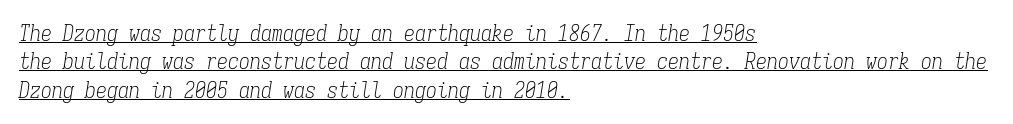
{"italic": "yes", "lean": "right", "slant_degrees": 9, "bold": "no", "underline": "yes", "align": "left", "line_spacing": "normal", "line_spacing_ratio": 1.29, "letter_spacing": "normal", "letter_spacing_em": 0.0, "glyph_px": 22}
